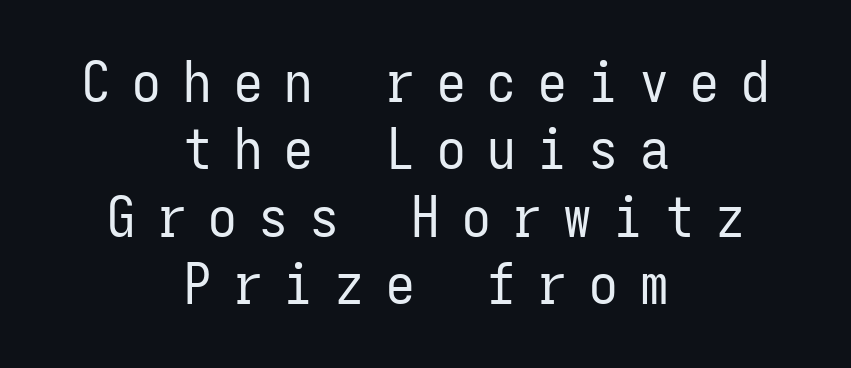
Honestly, there is no underline to notice here at all. Spacing verdict: monospaced, one width for all characters. A light-to-regular cut is what we see here. This rendering widens character spacing well past its baseline value. The compositor balanced each line on the midline. What kind of face is this? One without serifs — a sans.
